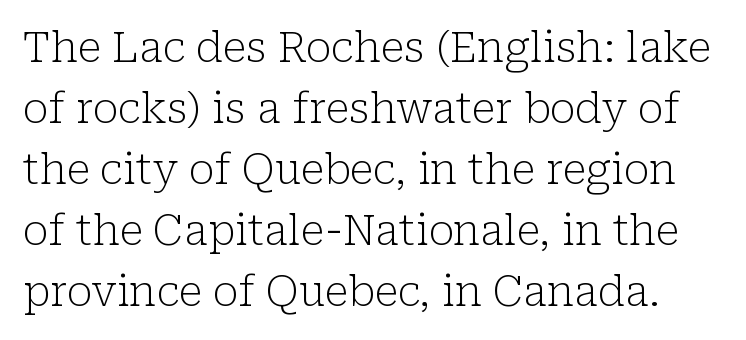
Q: Is the text bold? A: No.
Q: Is the text italic (slanted)? A: No, it is upright.
Q: Is the typeface a serif or a sans-serif typeface? A: Serif.
Q: Is the text underlined? A: No.
Q: Is the spacing between letters normal or unusually wide? A: Normal.
Q: Is the spacing between lines tight, normal or loose? A: Normal.
Q: Width (condensed, normal, or wide)? A: Normal.
Q: Stroke contrast? A: Low.
Q: x-height? A: Medium.
Q: Monospaced? A: No.
